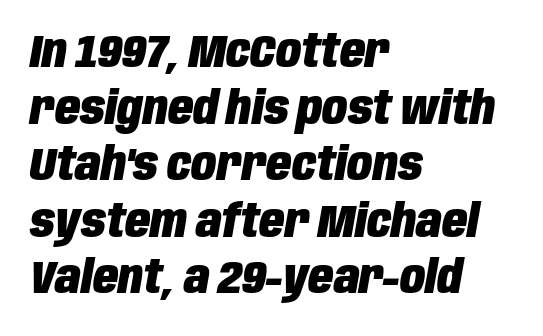
Q: Is the text bold? A: Yes.
Q: Is the text italic (slanted)? A: Yes, it leans right by about 10 degrees.
Q: Is the text underlined? A: No.
Q: How is the paragraph aligned? A: Left-aligned.
Q: Is the spacing between letters normal or unusually wide? A: Normal.
Q: Width (condensed, normal, or wide)? A: Condensed.
Q: Stroke contrast? A: Low.
Q: x-height? A: Large.
Q: Monospaced? A: No.
